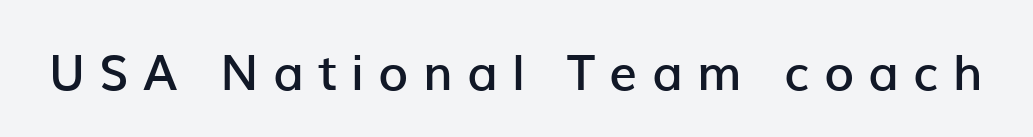
Q: Is the text bold? A: Semi-bold.
Q: Is the text italic (slanted)? A: No, it is upright.
Q: Is the typeface a serif or a sans-serif typeface? A: Sans-serif.
Q: Is the text underlined? A: No.
Q: Is the spacing between letters normal or unusually wide? A: Unusually wide.
Q: Width (condensed, normal, or wide)? A: Normal.
Q: Stroke contrast? A: Low.
Q: x-height? A: Medium.
Q: Monospaced? A: No.
